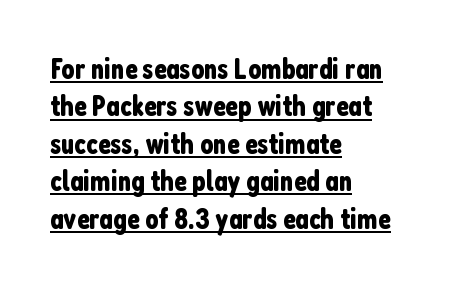
Style check: upright. The glyphs in this specimen are sans serif. Emphasis is given by a line drawn under the lettering. Leading: standard. Leftover space on each line is placed entirely after the last word.
